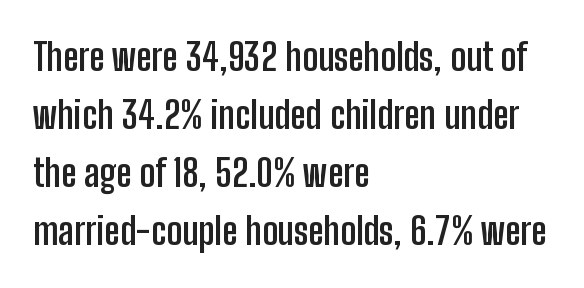
{"serif": "no", "italic": "no", "bold": "yes", "weight": "semibold", "width": "condensed", "stroke_contrast": "low", "x_height": "medium", "monospaced": "no", "underline": "no", "align": "left", "line_spacing": "normal", "line_spacing_ratio": 1.53, "letter_spacing": "normal", "letter_spacing_em": 0.0, "glyph_px": 38}
